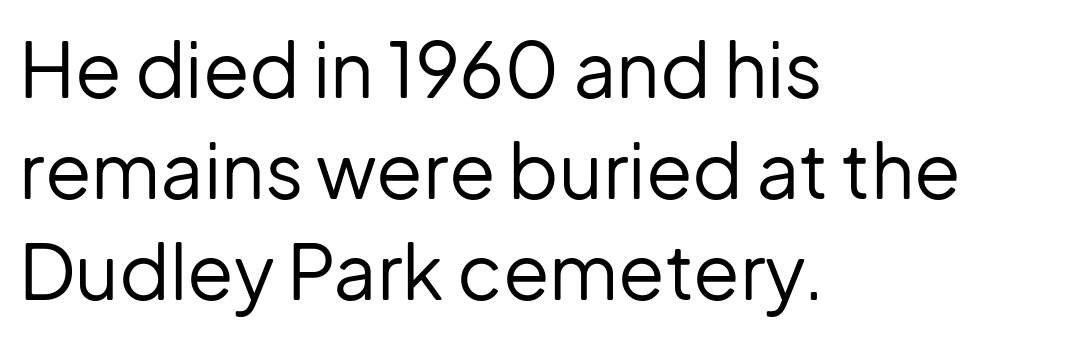
{"serif": "no", "italic": "no", "bold": "no", "weight": "regular", "width": "normal", "stroke_contrast": "low", "x_height": "medium", "monospaced": "no", "underline": "no", "align": "left", "line_spacing": "normal", "line_spacing_ratio": 1.33, "letter_spacing": "normal", "letter_spacing_em": 0.0, "glyph_px": 76}
